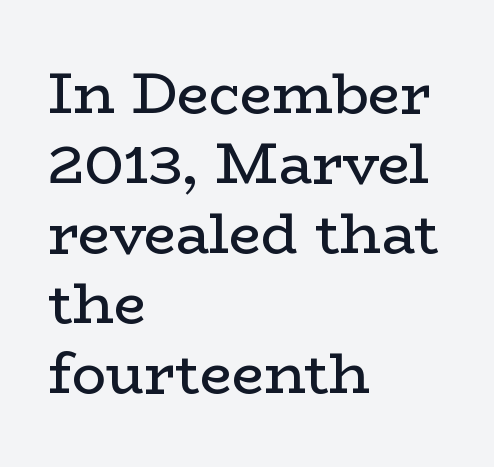
Each stroke keeps to a modest, everyday thickness or less. Words appear dense and cohesive because spacing is normal. This is serif lettering, the kind often seen in printed books. Has an underline been added? It has not. This rendering uses left alignment, leaving the right contour irregular. This sample has the flowing, uneven cadence of proportional lettering.
